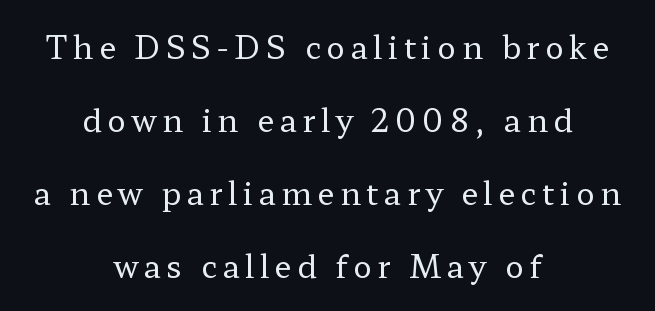
Q: Is the text bold? A: No.
Q: Is the text italic (slanted)? A: No, it is upright.
Q: Is the typeface a serif or a sans-serif typeface? A: Serif.
Q: Is the text underlined? A: No.
Q: How is the paragraph aligned? A: Centered.
Q: Is the spacing between lines tight, normal or loose? A: Loose.
Q: Width (condensed, normal, or wide)? A: Wide.
Q: Stroke contrast? A: Low.
Q: x-height? A: Medium.
Q: Monospaced? A: No.
